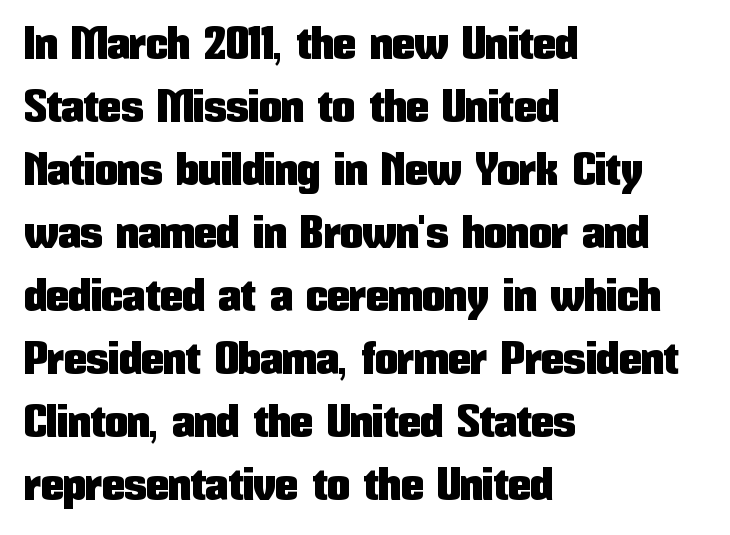
Varying glyph widths throughout — classic text-font behaviour. The letterforms sit shoulder to shoulder at normal distance. The designer went with a sans here, leaving each stem footless. A student would call this left alignment; a typographer would say flush left, rag right. Each row of text sits above clean, open space. In terms of leading, this rendering sits right in the middle.
